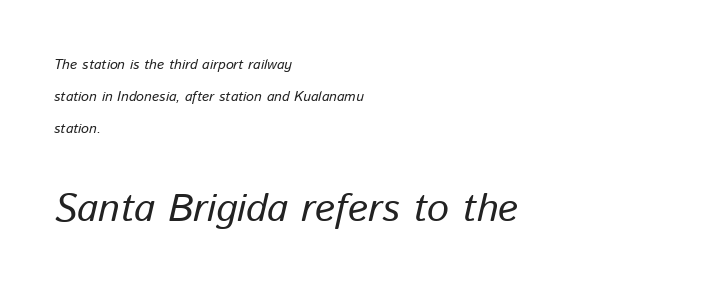
The image shows 39 px regular-weight type, italic (leaning right); set left-aligned, loose line spacing (2.27x), normal letter spacing, not underlined; the second (bottom) block is 2.79x larger; low stroke contrast and a medium x-height.
